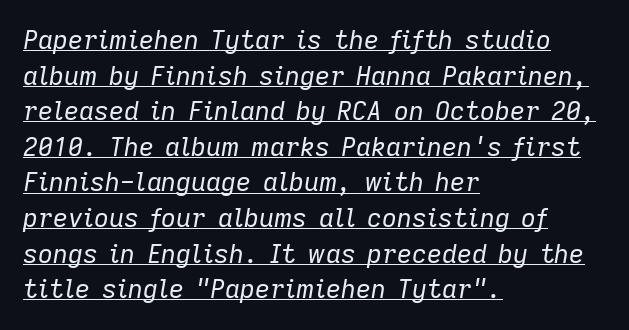
{"italic": "yes", "lean": "right", "slant_degrees": 9, "bold": "no", "underline": "yes", "align": "left", "line_spacing": "normal", "line_spacing_ratio": 1.37, "letter_spacing": "normal", "letter_spacing_em": 0.0, "glyph_px": 26}
